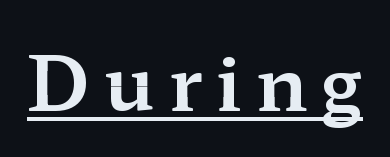
Each line of the rendering has a horizontal stroke beneath the glyphs. The lettering holds an erect, upright posture throughout. Proportional: the letters do not fall into vertical columns. Small tapered or slab feet sit at the stroke ends, so this counts as serif.
